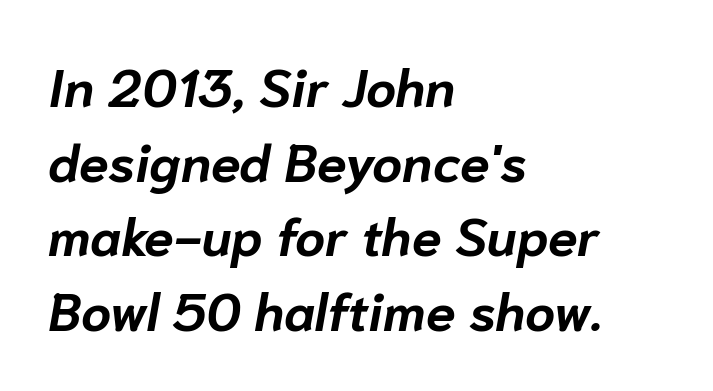
Characters are canted at an angle relative to the baseline's perpendicular. Caption: multi-line text, flush left, ragged right. The space between consecutive lines is moderate. The strip under each line holds only bare page.
